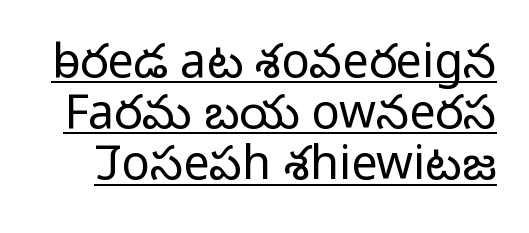
{"serif": "no", "italic": "no", "bold": "no", "weight": "light", "width": "normal", "stroke_contrast": "low", "x_height": "medium", "monospaced": "no", "underline": "yes", "line_spacing": "tight", "line_spacing_ratio": 1.09, "letter_spacing": "normal", "letter_spacing_em": 0.0, "glyph_px": 47}
